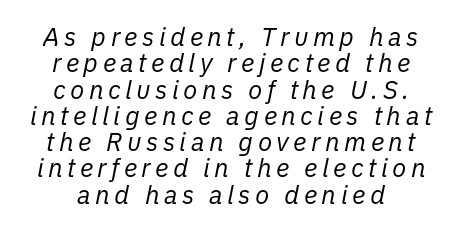
Does the copy run flush right? No — it is centered line by line. Heaviness? Minimal to ordinary, like unemphasized prose. Decoration check: the copy has no underline. Slanted lettering throughout. Leading is clearly below the norm, producing a dense column.
